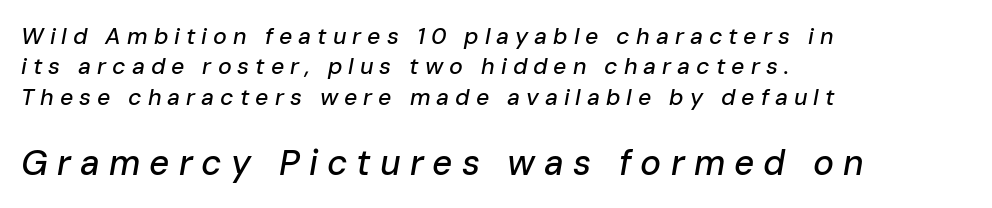
The image shows 35 px text type, italic (leaning right); set left-aligned, normal line spacing (1.32x), unusually wide letter spacing (+0.26 em), not underlined; the second (bottom) block is 1.52x larger; low stroke contrast and a medium x-height.
